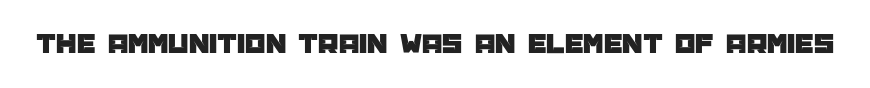
Q: Is the text italic (slanted)? A: No, it is upright.
Q: Is the typeface a serif or a sans-serif typeface? A: Sans-serif.
Q: Is the text underlined? A: No.
Q: Is the spacing between letters normal or unusually wide? A: Normal.
Q: Width (condensed, normal, or wide)? A: Normal.
Q: Stroke contrast? A: Low.
Q: x-height? A: Large.
Q: Monospaced? A: No.
